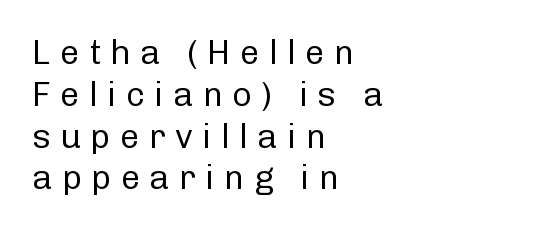
Unbolded letterforms with no extra heft. The text block is weighted toward the left margin, trailing off unevenly rightward. Only glyphs here, with clear space below each row. Between one letter and the next there's a generous, obvious gap. Ascenders rise straight up at ninety degrees. Typographically, this falls in the sans-serif category.
